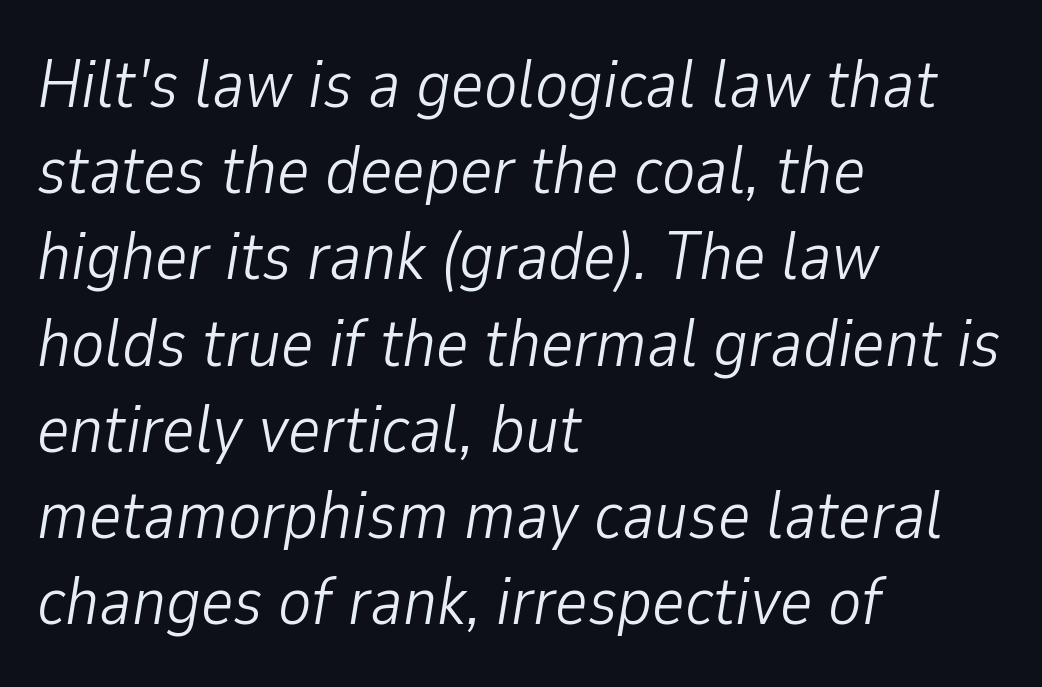
The image shows 69 px light, condensed type, italic (leaning right); set left-aligned, normal line spacing (1.25x), normal letter spacing, not underlined; low stroke contrast and a medium x-height.
